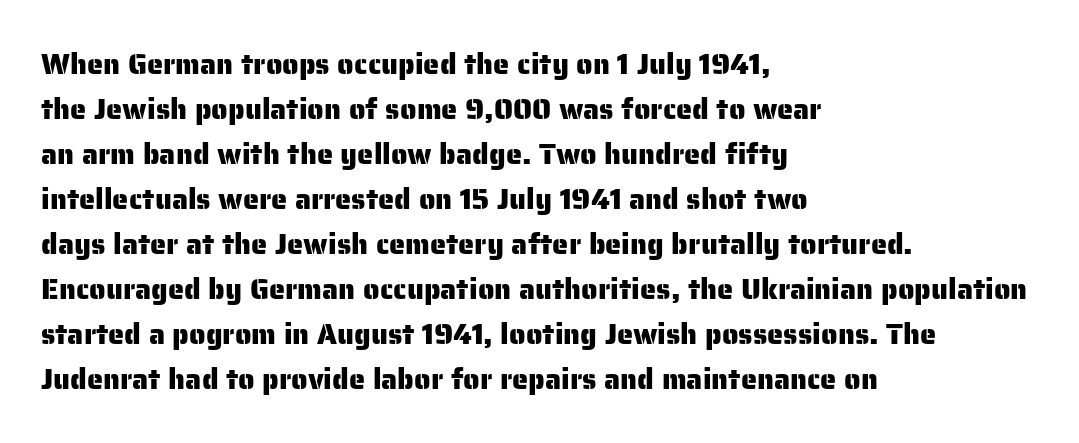
Q: Is the text italic (slanted)? A: No, it is upright.
Q: Is the typeface a serif or a sans-serif typeface? A: Sans-serif.
Q: Is the text underlined? A: No.
Q: How is the paragraph aligned? A: Left-aligned.
Q: Is the spacing between letters normal or unusually wide? A: Normal.
Q: Is the spacing between lines tight, normal or loose? A: Normal.
Q: Width (condensed, normal, or wide)? A: Normal.
Q: Stroke contrast? A: Low.
Q: x-height? A: Medium.
Q: Monospaced? A: No.
